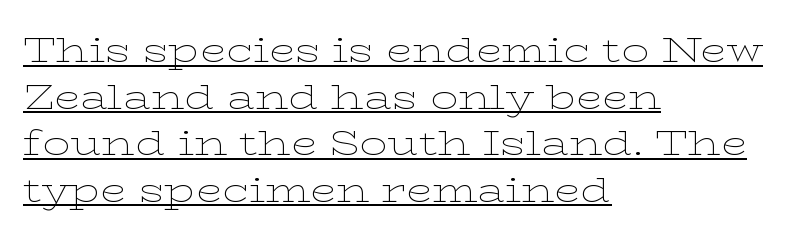
Q: Is the text bold? A: No.
Q: Is the text italic (slanted)? A: No, it is upright.
Q: Is the typeface a serif or a sans-serif typeface? A: Serif.
Q: Is the text underlined? A: Yes.
Q: How is the paragraph aligned? A: Left-aligned.
Q: Is the spacing between letters normal or unusually wide? A: Normal.
Q: Is the spacing between lines tight, normal or loose? A: Normal.
Q: Width (condensed, normal, or wide)? A: Wide.
Q: Stroke contrast? A: Low.
Q: x-height? A: Medium.
Q: Monospaced? A: No.
